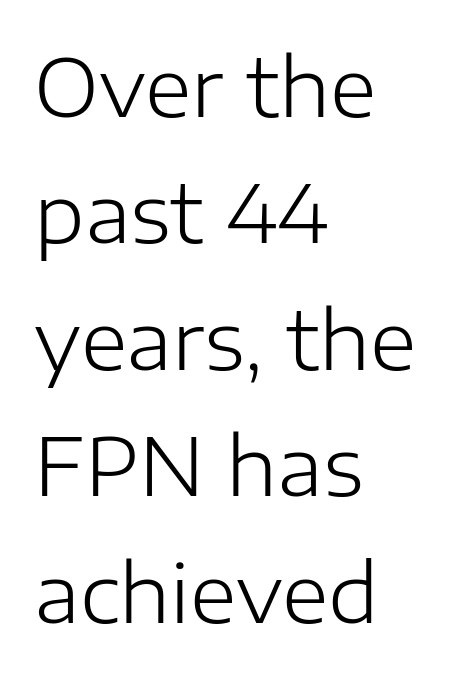
{"serif": "no", "italic": "no", "bold": "no", "weight": "light", "width": "normal", "stroke_contrast": "low", "x_height": "medium", "monospaced": "no", "underline": "no", "align": "left", "line_spacing": "normal", "line_spacing_ratio": 1.58, "letter_spacing": "normal", "letter_spacing_em": 0.0, "glyph_px": 80}
